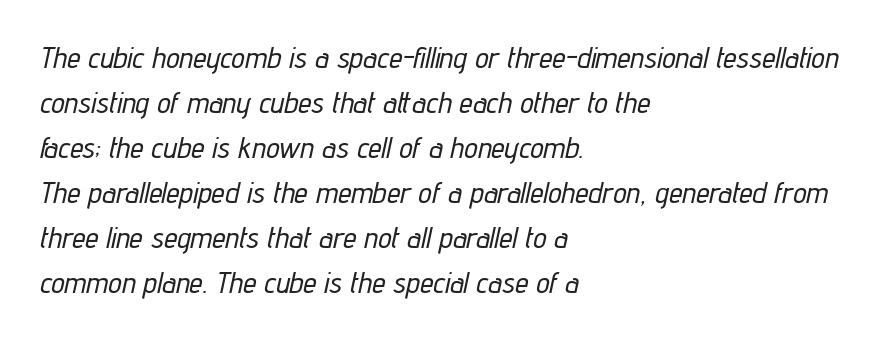
{"italic": "yes", "lean": "right", "slant_degrees": 12, "width": "condensed", "stroke_contrast": "low", "x_height": "medium", "monospaced": "no", "underline": "no", "align": "left", "line_spacing": "normal", "line_spacing_ratio": 1.5, "letter_spacing": "normal", "letter_spacing_em": 0.0, "glyph_px": 30}
